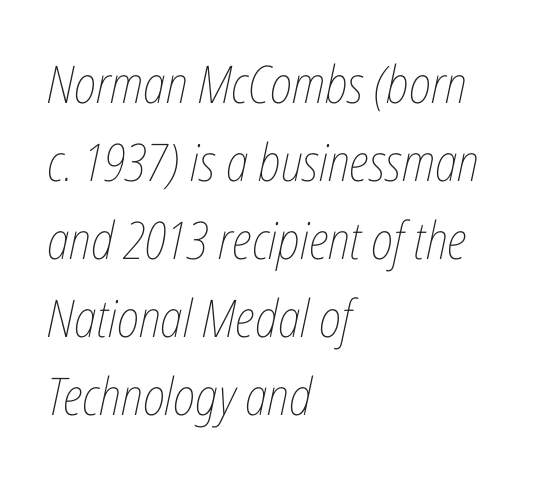
{"italic": "yes", "lean": "right", "slant_degrees": 12, "bold": "no", "weight": "thin", "width": "condensed", "stroke_contrast": "low", "x_height": "medium", "monospaced": "no", "underline": "no", "align": "left", "line_spacing": "normal", "line_spacing_ratio": 1.5, "letter_spacing": "normal", "letter_spacing_em": 0.0, "glyph_px": 52}
